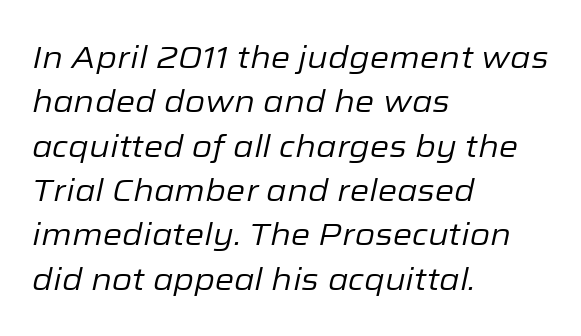
{"italic": "yes", "lean": "right", "slant_degrees": 12, "bold": "no", "weight": "regular", "width": "normal", "stroke_contrast": "low", "x_height": "medium", "monospaced": "no", "underline": "no", "align": "left", "line_spacing": "normal", "line_spacing_ratio": 1.43, "letter_spacing": "normal", "letter_spacing_em": 0.0, "glyph_px": 31}
